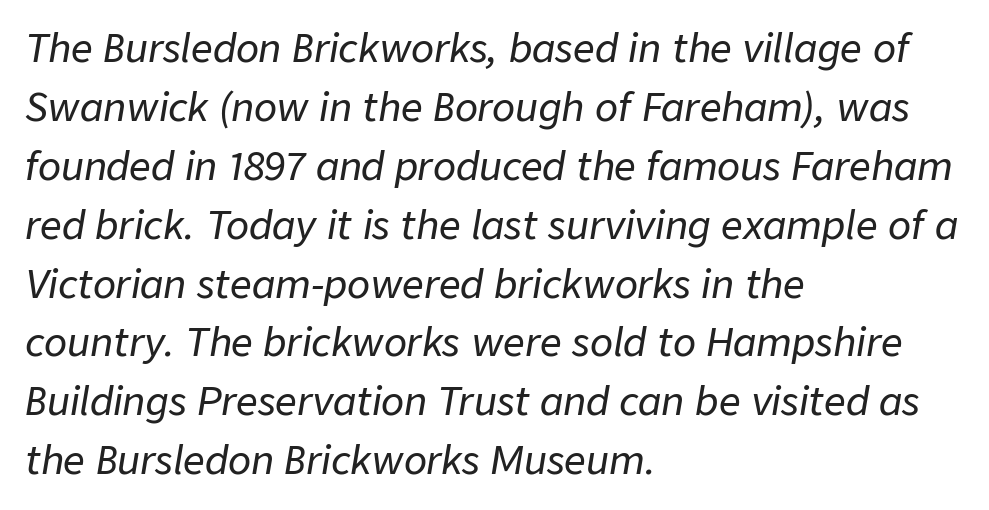
{"italic": "yes", "lean": "right", "slant_degrees": 9, "width": "normal", "stroke_contrast": "low", "x_height": "medium", "monospaced": "no", "underline": "no", "align": "left", "line_spacing": "normal", "line_spacing_ratio": 1.55, "letter_spacing": "normal", "letter_spacing_em": 0.0, "glyph_px": 38}
